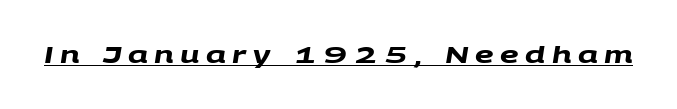
The image shows 23 px bold type; set unusually wide letter spacing (+0.28 em), underlined.
